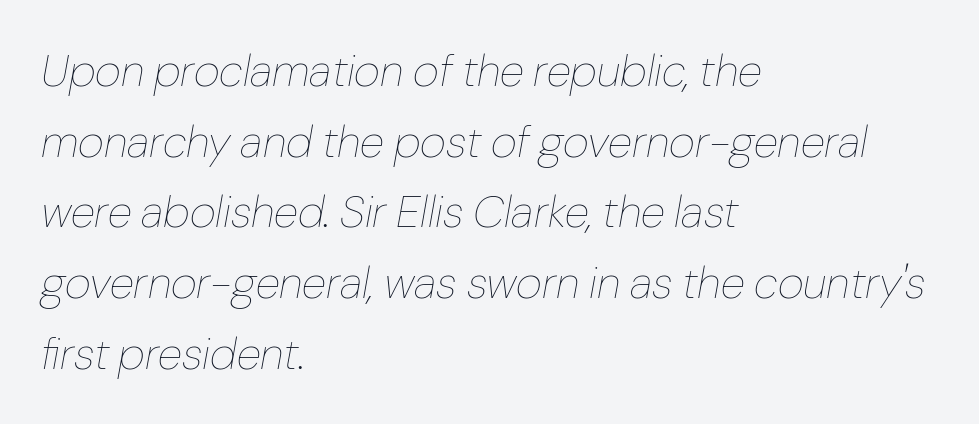
{"italic": "yes", "lean": "right", "slant_degrees": 10, "bold": "no", "weight": "thin", "width": "normal", "stroke_contrast": "low", "x_height": "medium", "monospaced": "no", "underline": "no", "align": "left", "line_spacing": "normal", "line_spacing_ratio": 1.57, "letter_spacing": "normal", "letter_spacing_em": 0.0, "glyph_px": 45}
